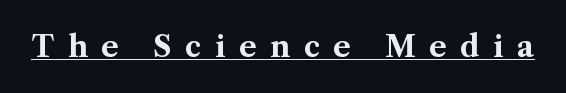
The image shows 29 px bold serif type, upright; set unusually wide letter spacing (+0.47 em), underlined; medium stroke contrast and a medium x-height.
